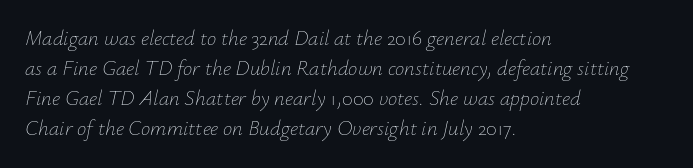
The image shows 21 px text type, italic (leaning right); set left-aligned, normal line spacing (1.43x), normal letter spacing, not underlined.
